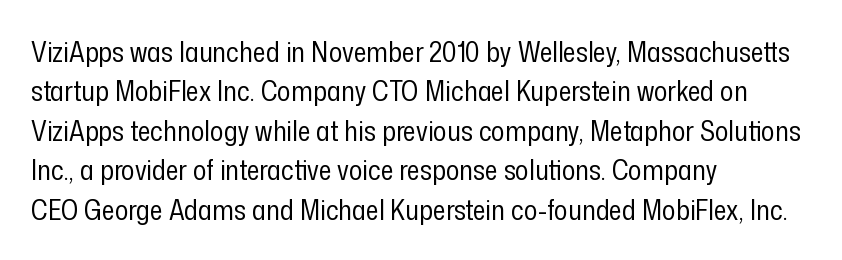
{"serif": "no", "italic": "no", "bold": "no", "weight": "regular", "width": "condensed", "stroke_contrast": "low", "x_height": "medium", "monospaced": "no", "underline": "no", "align": "left", "line_spacing": "normal", "line_spacing_ratio": 1.41, "letter_spacing": "normal", "letter_spacing_em": 0.0, "glyph_px": 28}
